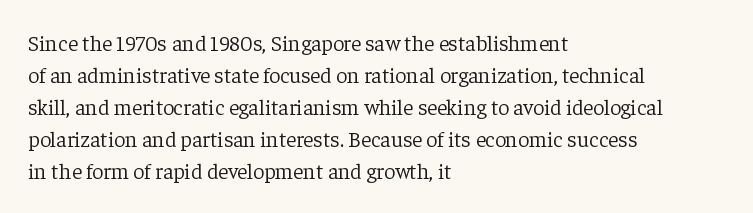
{"italic": "no", "bold": "no", "underline": "no", "align": "left", "line_spacing": "normal", "line_spacing_ratio": 1.46, "letter_spacing": "normal", "letter_spacing_em": 0.0, "glyph_px": 22}
